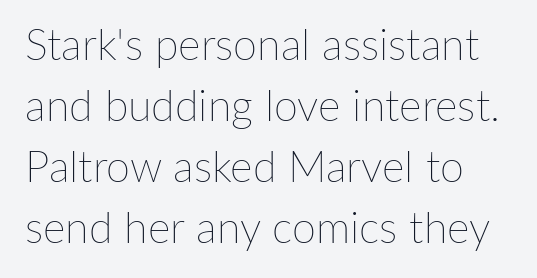
Q: Is the text bold? A: No.
Q: Is the text italic (slanted)? A: No, it is upright.
Q: Is the text underlined? A: No.
Q: Is the spacing between letters normal or unusually wide? A: Normal.
Q: Is the spacing between lines tight, normal or loose? A: Normal.
Q: Width (condensed, normal, or wide)? A: Normal.
Q: Stroke contrast? A: Low.
Q: x-height? A: Medium.
Q: Monospaced? A: No.
